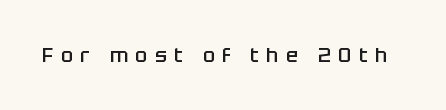
{"italic": "no", "bold": "semi", "underline": "no", "letter_spacing": "wide", "letter_spacing_em": 0.37, "glyph_px": 20}
